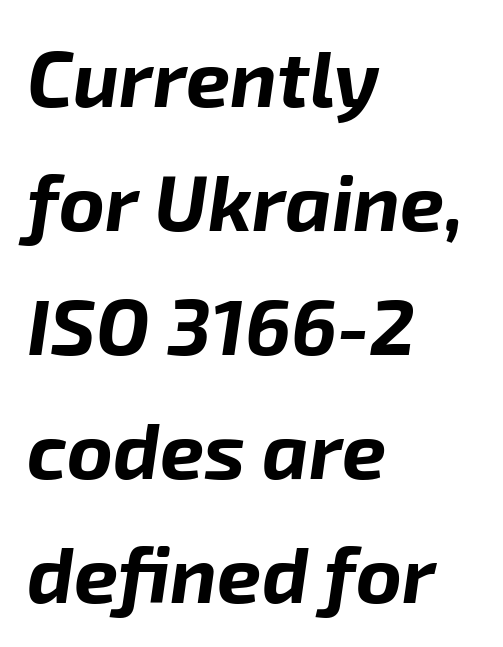
The image shows 79 px bold type, italic (leaning right); set left-aligned, normal line spacing (1.57x), normal letter spacing, not underlined; low stroke contrast and a medium x-height.
